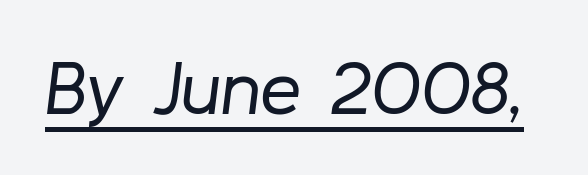
The image shows 74 px regular-weight type, italic (leaning right); set normal letter spacing, underlined; low stroke contrast and a medium x-height.
